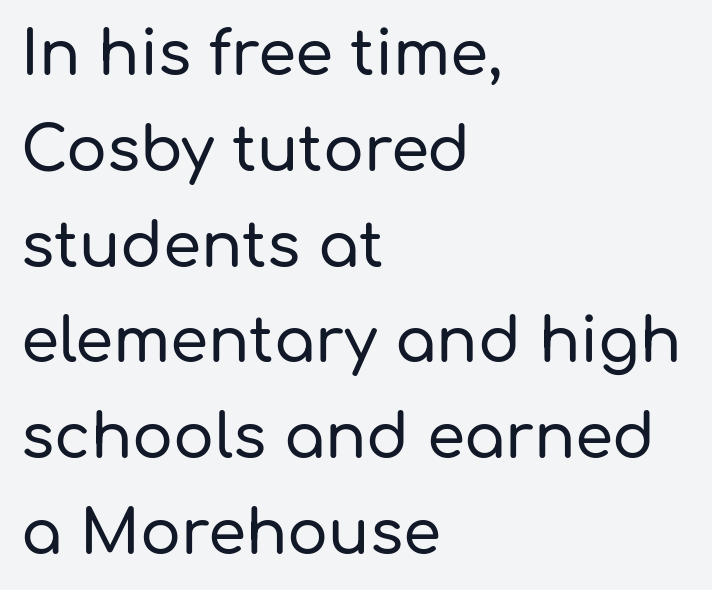
{"serif": "no", "italic": "no", "width": "normal", "stroke_contrast": "low", "x_height": "medium", "monospaced": "no", "underline": "no", "align": "left", "line_spacing": "normal", "line_spacing_ratio": 1.57, "letter_spacing": "normal", "letter_spacing_em": 0.0, "glyph_px": 61}
